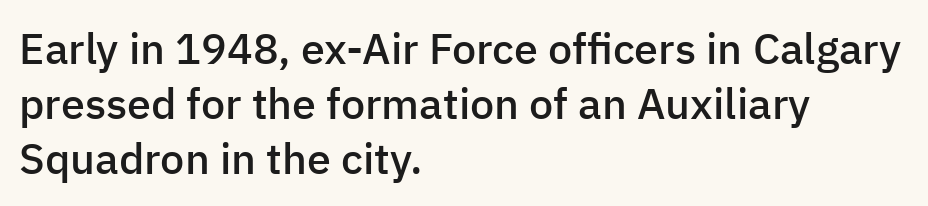
Observe the ordinary spacing: letters are neighbours, not strangers. Successive baselines arrive at the customary interval. Each letter's strokes conclude bluntly, with no projecting serifs. Posture: vertical. If you drew a ruler down the left edge, every line would touch it. Compared with an ordinary text face, these strokes are moderately heavier — a semibold.
